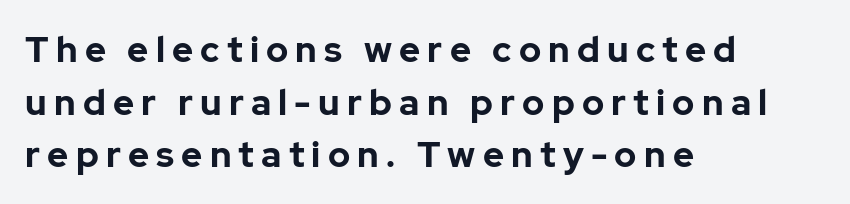
Q: Is the text bold? A: Yes.
Q: Is the text italic (slanted)? A: No, it is upright.
Q: Is the typeface a serif or a sans-serif typeface? A: Sans-serif.
Q: Is the text underlined? A: No.
Q: How is the paragraph aligned? A: Left-aligned.
Q: Is the spacing between letters normal or unusually wide? A: Unusually wide.
Q: Is the spacing between lines tight, normal or loose? A: Normal.
Q: Width (condensed, normal, or wide)? A: Normal.
Q: Stroke contrast? A: Low.
Q: x-height? A: Medium.
Q: Monospaced? A: No.
